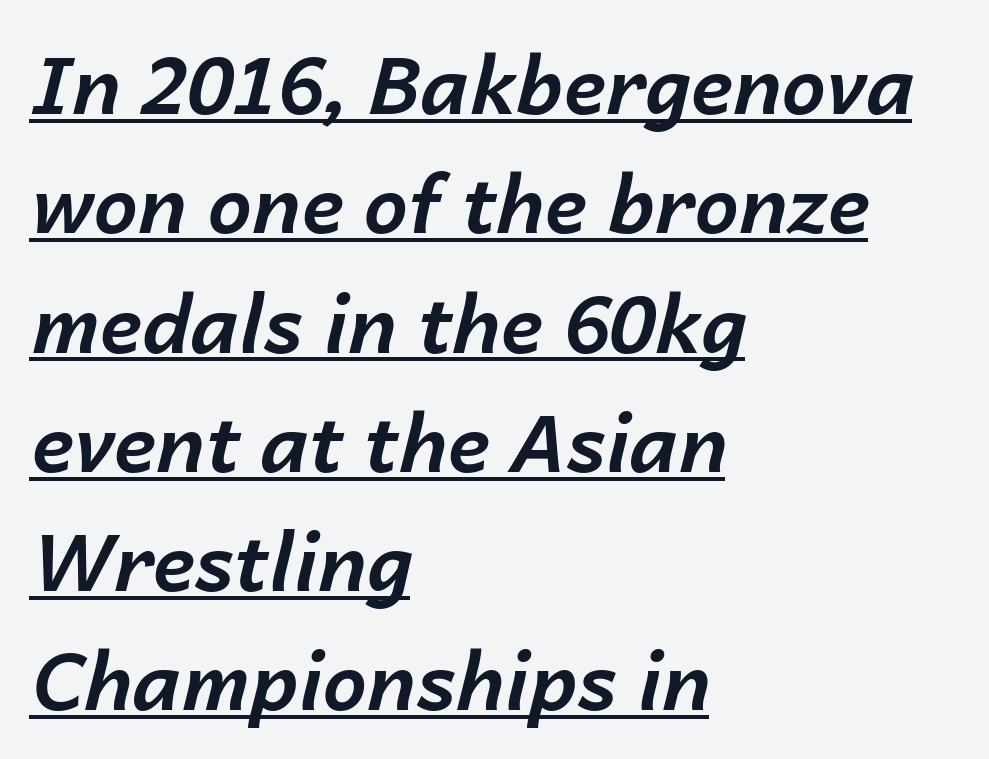
The image shows 79 px bold type, italic (leaning right); set left-aligned, normal line spacing (1.51x), normal letter spacing, underlined; low stroke contrast and a medium x-height.
